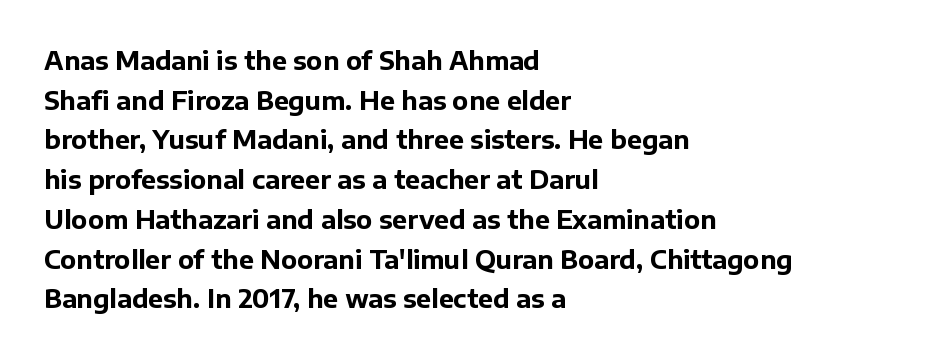
The words here are not underlined. Glyph-to-glyph distance matches everyday printed text. The rows are spaced the way most documents space them. The lettering holds an erect, upright posture throughout. Heavy-handed strokes throughout: this text is bold. Which margin do the lines hug? The left one — the right edge is uneven.
